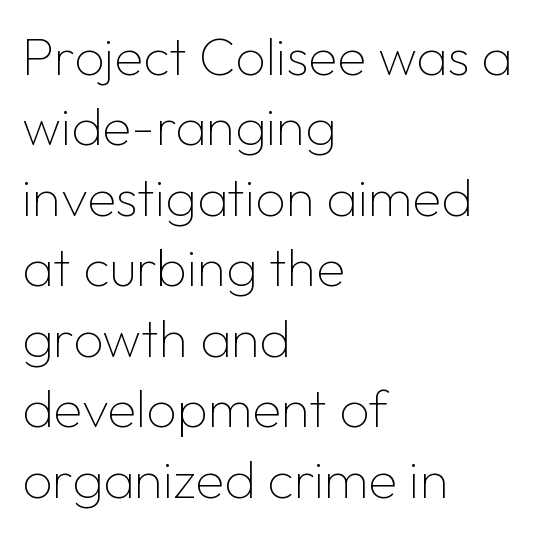
{"serif": "no", "italic": "no", "bold": "no", "weight": "thin", "width": "normal", "stroke_contrast": "low", "x_height": "medium", "monospaced": "no", "underline": "no", "align": "left", "line_spacing": "normal", "line_spacing_ratio": 1.33, "letter_spacing": "normal", "letter_spacing_em": 0.0, "glyph_px": 53}
